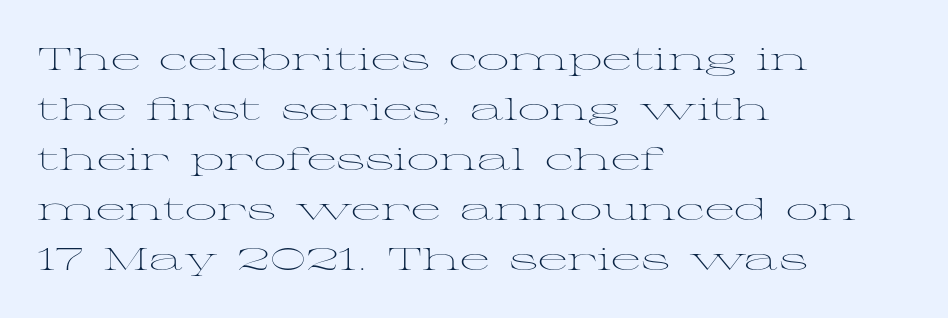
The image shows 32 px light, wide serif type, upright; set left-aligned, normal line spacing (1.56x), normal letter spacing, not underlined; medium stroke contrast and a medium x-height.
